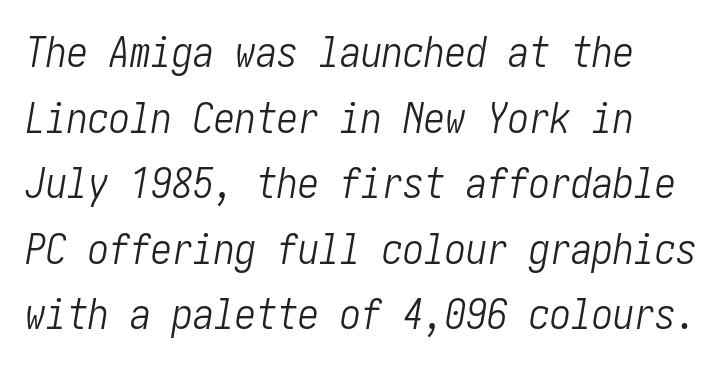
{"italic": "yes", "lean": "right", "slant_degrees": 10, "bold": "no", "weight": "light", "width": "condensed", "stroke_contrast": "low", "x_height": "medium", "underline": "no", "line_spacing": "normal", "line_spacing_ratio": 1.56, "letter_spacing": "normal", "letter_spacing_em": 0.0, "glyph_px": 42}
